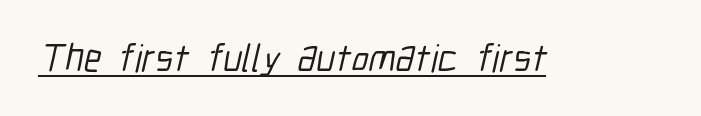
Q: Is the typeface a serif or a sans-serif typeface? A: Sans-serif.
Q: Is the text underlined? A: Yes.
Q: Is the spacing between letters normal or unusually wide? A: Normal.
Q: Width (condensed, normal, or wide)? A: Condensed.
Q: Stroke contrast? A: Low.
Q: x-height? A: Medium.
Q: Monospaced? A: No.
